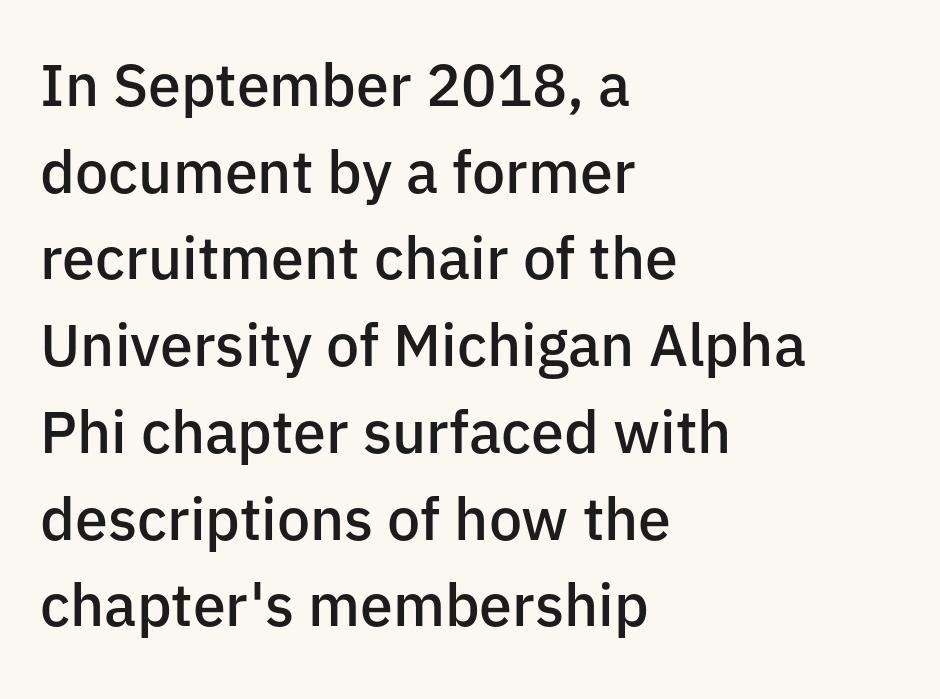
Descenders are the only things crossing below the line. Spacing verdict: proportional, widths tailored to each character. Here the glyphs are tracked normally, forming tight word shapes. Observe the absence of serifs on each vertical stroke in this sample.
